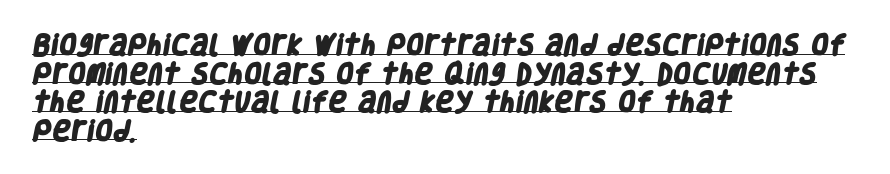
The image shows 23 px bold type; set left-aligned, line spacing 1.24x, normal letter spacing, underlined.
